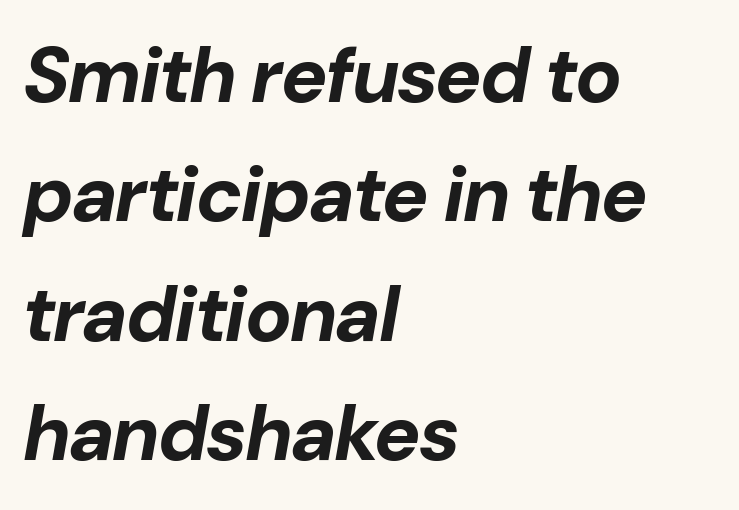
Default kerning and tracking; the words read as compact shapes. The paragraph shown leans on its left margin. Set as a true bold cut, around the 700 mark. Compared with ordinary roman type, these characters are visibly tilted.
